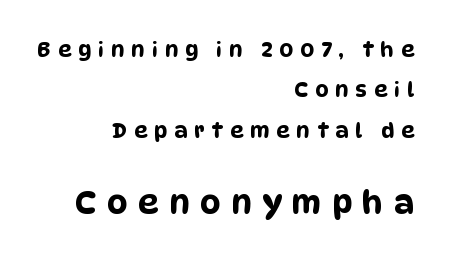
The image shows 32 px condensed sans-serif type; set right-aligned, loose line spacing (1.92x), unusually wide letter spacing (+0.33 em), not underlined; the second (bottom) block is 1.52x larger; low stroke contrast and a large x-height.
